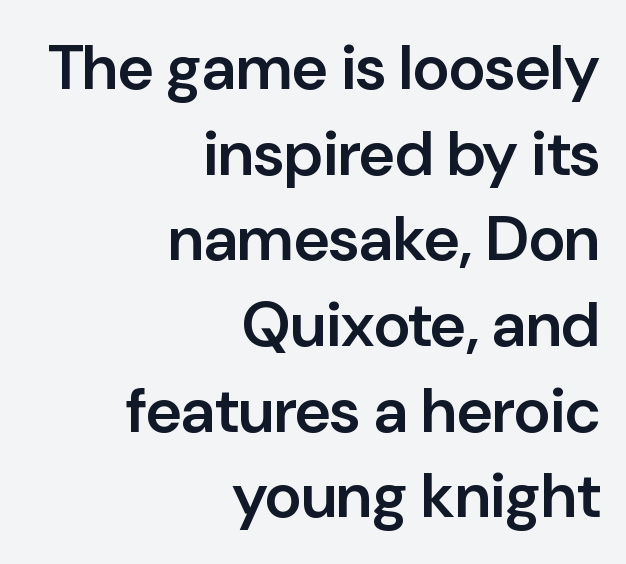
{"serif": "no", "italic": "no", "bold": "semi", "weight": "semibold", "width": "normal", "stroke_contrast": "low", "x_height": "medium", "monospaced": "no", "underline": "no", "align": "right", "line_spacing": "normal", "line_spacing_ratio": 1.36, "letter_spacing": "normal", "letter_spacing_em": 0.0, "glyph_px": 63}
